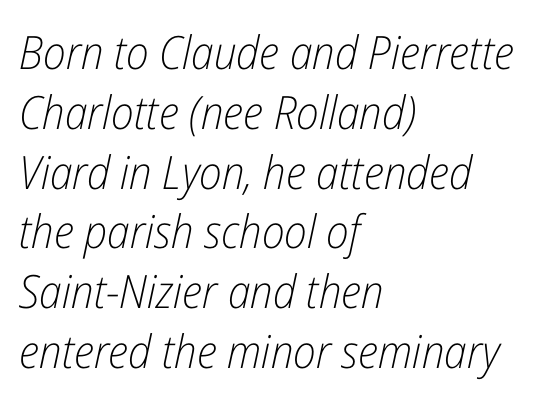
The paragraph shown leans on its left margin. The area under the type is left untouched. This is not heavy type; no bold has been used. The letterforms sit shoulder to shoulder at normal distance.
